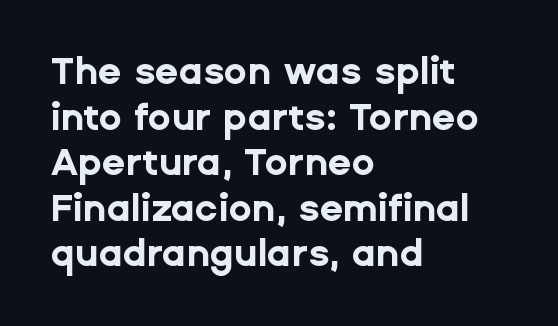
{"serif": "no", "italic": "no", "bold": "yes", "weight": "bold", "width": "normal", "stroke_contrast": "low", "x_height": "medium", "monospaced": "no", "underline": "no", "align": "left", "line_spacing_ratio": 1.2, "letter_spacing": "normal", "letter_spacing_em": 0.0, "glyph_px": 38}
